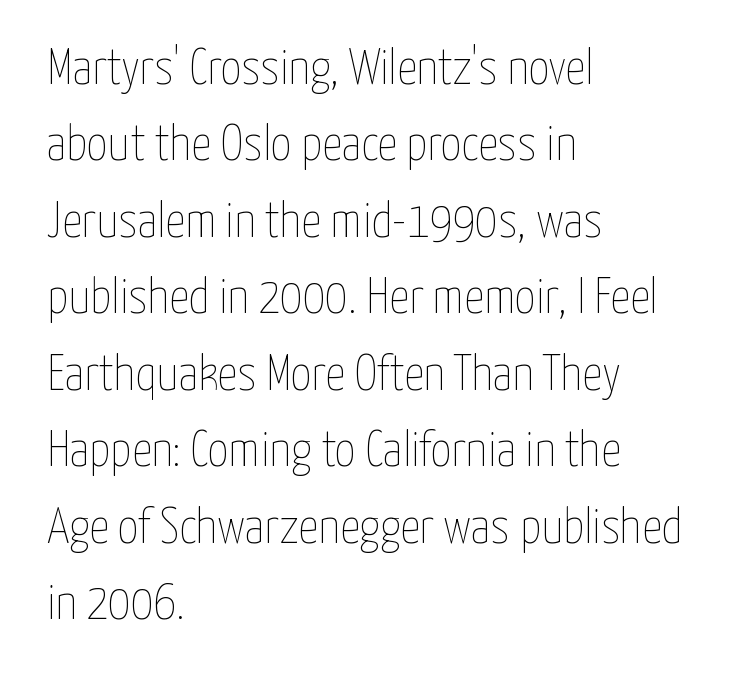
The image shows 50 px thin, condensed type, upright; set left-aligned, normal line spacing (1.53x), normal letter spacing, not underlined; low stroke contrast and a medium x-height.
